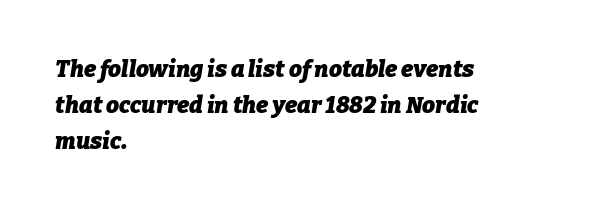
Q: Is the text bold? A: Yes.
Q: Is the text italic (slanted)? A: Yes, it leans right by about 9 degrees.
Q: Is the text underlined? A: No.
Q: How is the paragraph aligned? A: Left-aligned.
Q: Is the spacing between letters normal or unusually wide? A: Normal.
Q: Is the spacing between lines tight, normal or loose? A: Normal.
